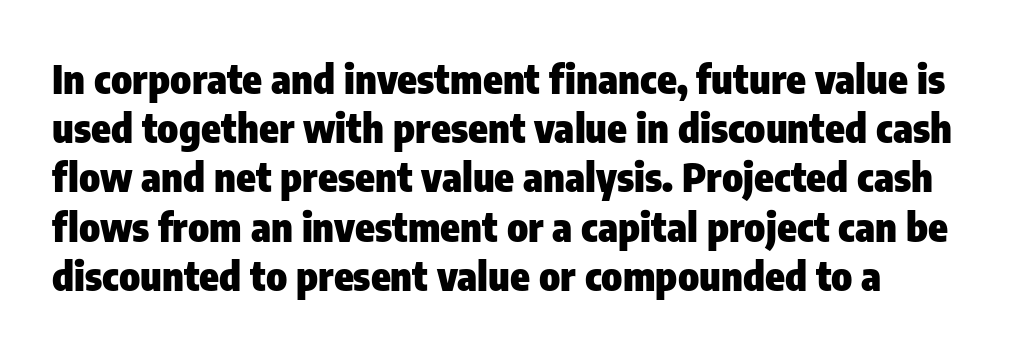
{"serif": "no", "italic": "no", "bold": "yes", "weight": "heavy", "width": "condensed", "stroke_contrast": "low", "x_height": "medium", "monospaced": "no", "underline": "no", "line_spacing_ratio": 1.23, "letter_spacing": "normal", "letter_spacing_em": 0.0, "glyph_px": 40}
